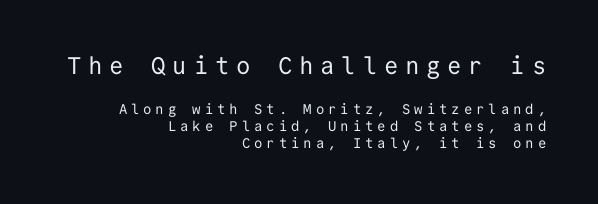
The image shows 24 px text type, upright; set right-aligned, line spacing 1.23x, unusually wide letter spacing (+0.28 em), not underlined; the first (top) block is 1.71x larger.
